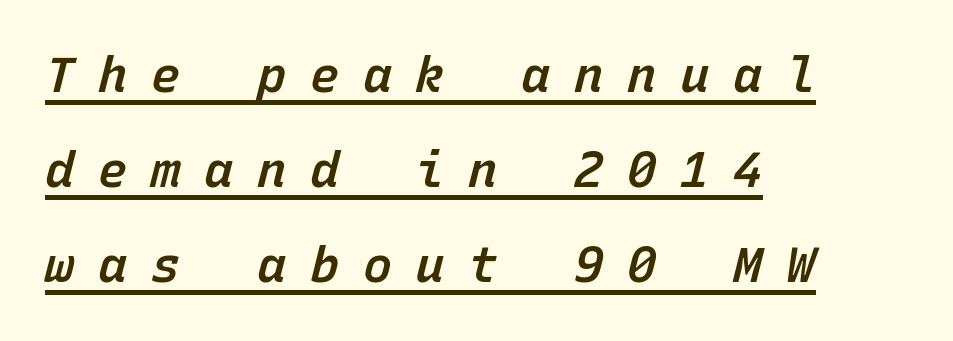
Italic: yes, the glyphs are oblique. The rag falls on the right side of this text block. Reading down the column, the eye jumps a long way to each next line. The letters are semibold — heavier than regular but short of a full bold.
